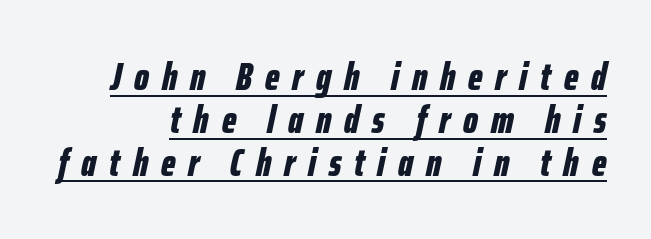
The image shows 39 px bold, condensed type, italic (leaning right); set right-aligned, tight line spacing (1.1x), unusually wide letter spacing (+0.33 em), underlined; low stroke contrast and a medium x-height.
